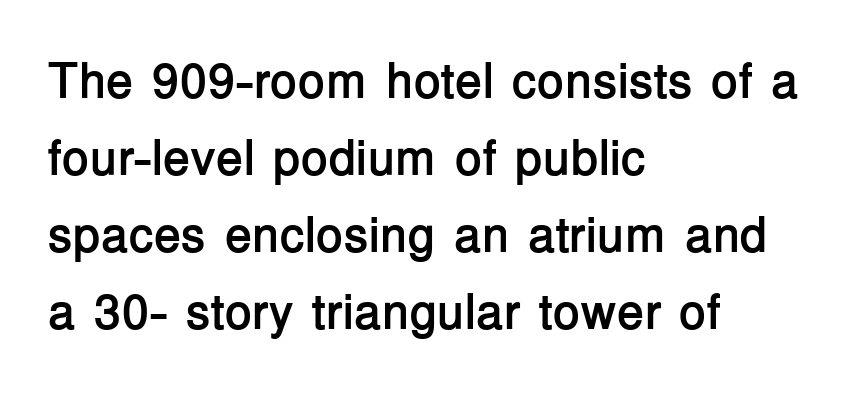
The typesetter chose a ragged-right arrangement here. Looks like regular typesetting: each glyph gets only the width it needs. Upright lettering throughout. These lines keep a tight, regular rhythm from letter to letter.
